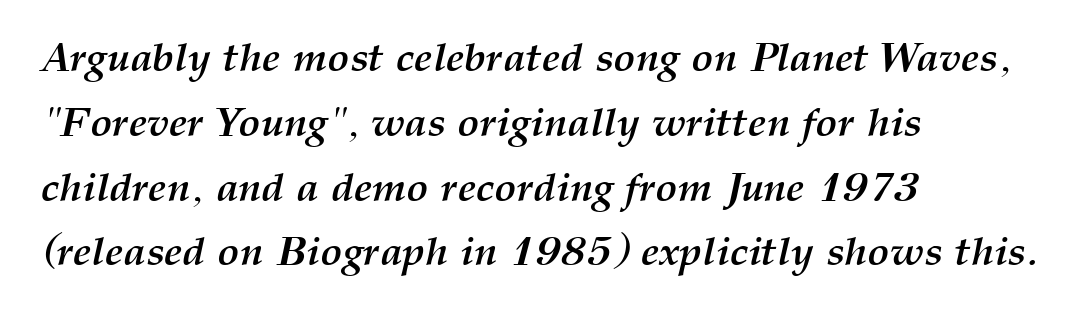
{"italic": "yes", "lean": "right", "slant_degrees": 12, "bold": "yes", "weight": "semibold", "width": "normal", "stroke_contrast": "medium", "x_height": "medium", "monospaced": "no", "underline": "no", "align": "left", "line_spacing": "normal", "line_spacing_ratio": 1.58, "letter_spacing": "normal", "letter_spacing_em": 0.0, "glyph_px": 41}
